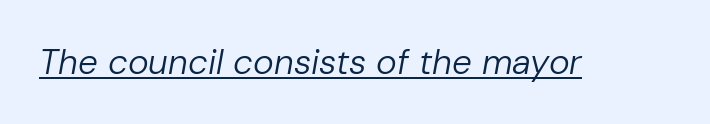
{"italic": "yes", "lean": "right", "slant_degrees": 10, "bold": "no", "weight": "regular", "width": "normal", "stroke_contrast": "low", "x_height": "medium", "monospaced": "no", "underline": "yes", "letter_spacing": "normal", "letter_spacing_em": 0.0, "glyph_px": 35}
